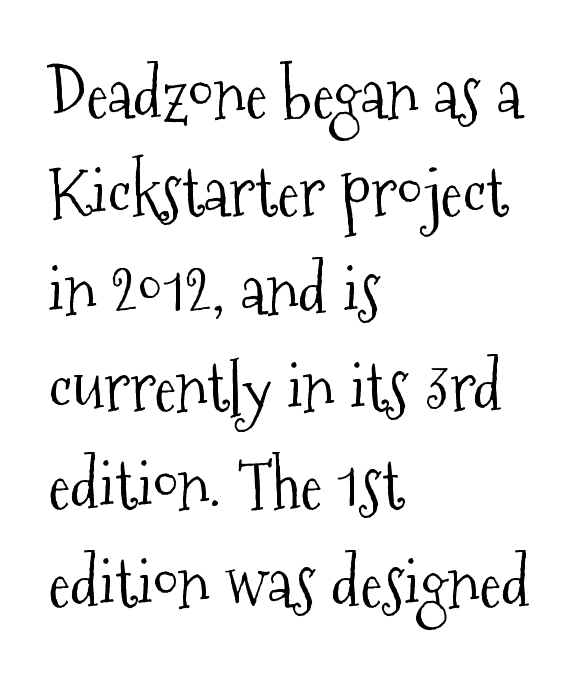
The rendering uses natural spacing where letterforms have individual widths. Type style note: has serifs. This rendering leaves character spacing at its baseline value. Tall strokes in this sample are plumb rather than angled.
